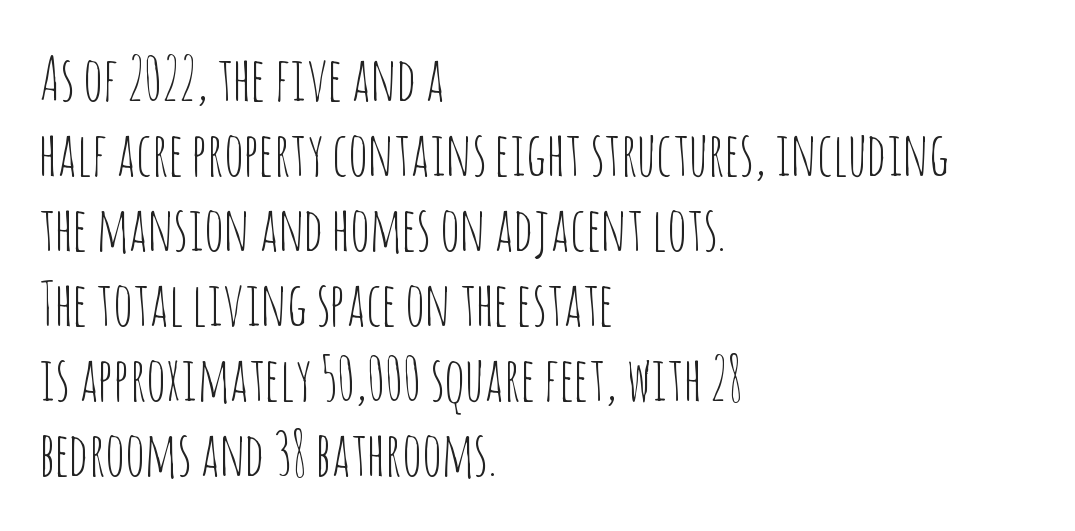
Q: Is the text bold? A: No.
Q: Is the text italic (slanted)? A: No, it is upright.
Q: Is the typeface a serif or a sans-serif typeface? A: Sans-serif.
Q: Is the text underlined? A: No.
Q: How is the paragraph aligned? A: Left-aligned.
Q: Is the spacing between letters normal or unusually wide? A: Normal.
Q: Width (condensed, normal, or wide)? A: Condensed.
Q: Stroke contrast? A: Low.
Q: x-height? A: Large.
Q: Monospaced? A: No.
